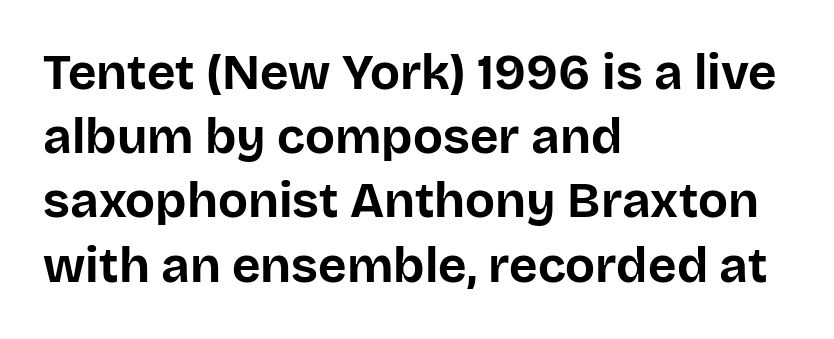
Q: Is the text bold? A: Yes.
Q: Is the text italic (slanted)? A: No, it is upright.
Q: Is the typeface a serif or a sans-serif typeface? A: Sans-serif.
Q: Is the text underlined? A: No.
Q: How is the paragraph aligned? A: Left-aligned.
Q: Is the spacing between letters normal or unusually wide? A: Normal.
Q: Is the spacing between lines tight, normal or loose? A: Normal.
Q: Width (condensed, normal, or wide)? A: Normal.
Q: Stroke contrast? A: Low.
Q: x-height? A: Large.
Q: Monospaced? A: No.
